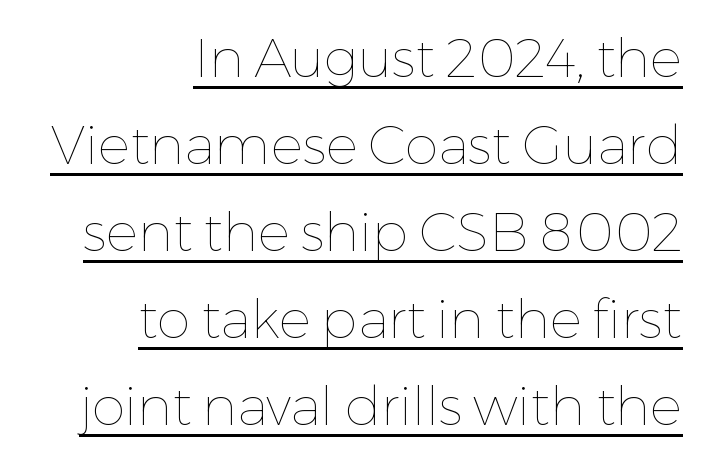
The image shows 54 px thin type, upright; set right-aligned, normal line spacing (1.61x), normal letter spacing, underlined; low stroke contrast and a medium x-height.
